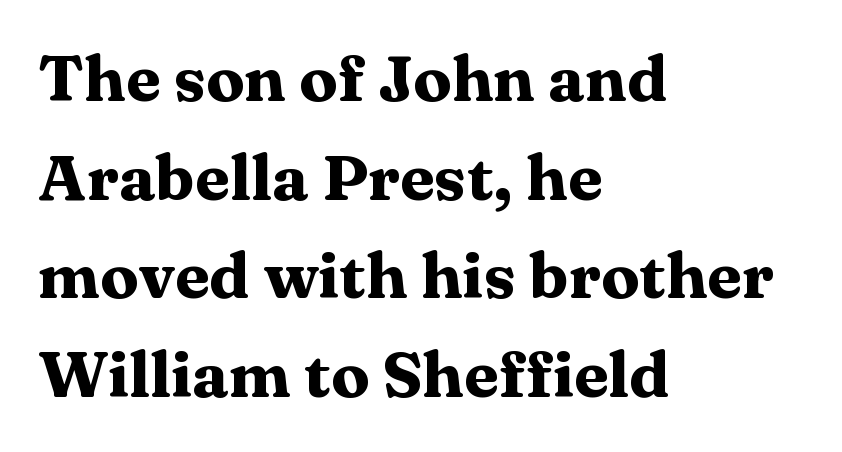
These lines are set flush left with a ragged right edge. The space between consecutive lines is moderate. This is roman type, the default non-slanted kind. Thick stems and heavy bowls — unmistakably bold.
